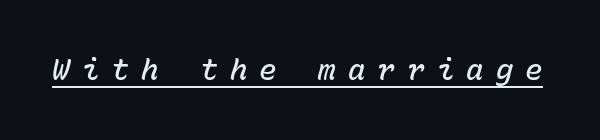
{"italic": "yes", "lean": "right", "slant_degrees": 15, "bold": "semi", "weight": "semibold", "width": "normal", "stroke_contrast": "low", "x_height": "medium", "monospaced": "yes", "underline": "yes", "letter_spacing": "wide", "letter_spacing_em": 0.42, "glyph_px": 29}
